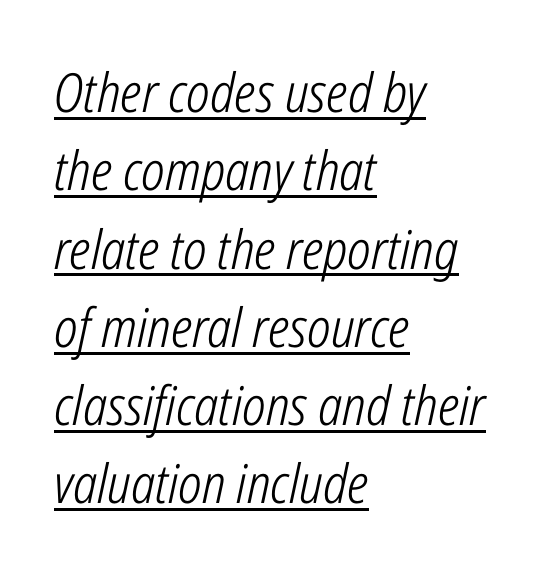
Q: Is the text bold? A: No.
Q: Is the text italic (slanted)? A: Yes, it leans right by about 12 degrees.
Q: Is the text underlined? A: Yes.
Q: How is the paragraph aligned? A: Left-aligned.
Q: Is the spacing between letters normal or unusually wide? A: Normal.
Q: Is the spacing between lines tight, normal or loose? A: Normal.
Q: Width (condensed, normal, or wide)? A: Condensed.
Q: Stroke contrast? A: Low.
Q: x-height? A: Medium.
Q: Monospaced? A: No.
